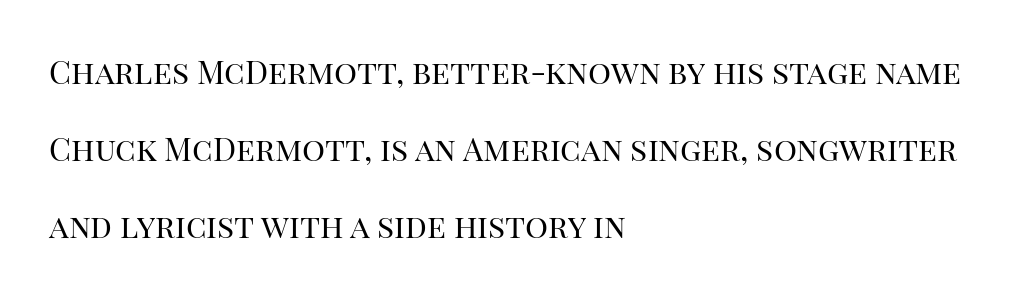
{"serif": "yes", "italic": "no", "bold": "no", "weight": "regular", "width": "normal", "stroke_contrast": "high", "x_height": "large", "monospaced": "no", "underline": "no", "align": "left", "line_spacing": "loose", "line_spacing_ratio": 2.41, "letter_spacing": "normal", "letter_spacing_em": 0.0, "glyph_px": 32}
